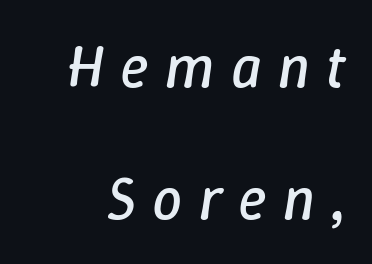
Q: Is the text bold? A: No.
Q: Is the text italic (slanted)? A: Yes, it leans right by about 9 degrees.
Q: Is the text underlined? A: No.
Q: Is the spacing between letters normal or unusually wide? A: Unusually wide.
Q: Is the spacing between lines tight, normal or loose? A: Loose.
Q: Width (condensed, normal, or wide)? A: Normal.
Q: Stroke contrast? A: Low.
Q: x-height? A: Medium.
Q: Monospaced? A: No.
